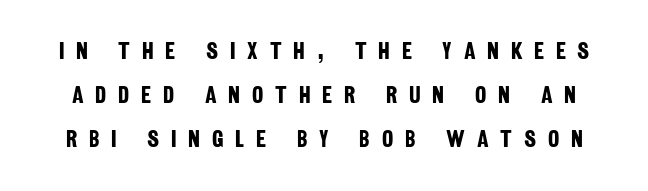
Q: Is the text bold? A: Yes.
Q: Is the text underlined? A: No.
Q: Is the spacing between letters normal or unusually wide? A: Unusually wide.
